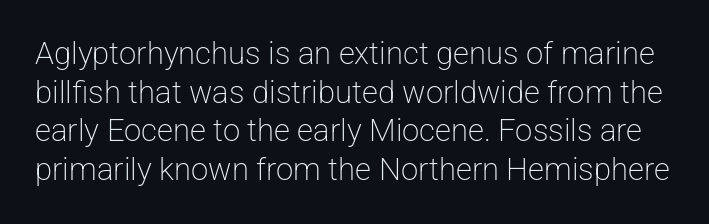
{"serif": "no", "italic": "no", "bold": "no", "weight": "light", "width": "normal", "stroke_contrast": "low", "x_height": "medium", "monospaced": "no", "underline": "no", "line_spacing": "normal", "line_spacing_ratio": 1.25, "letter_spacing": "normal", "letter_spacing_em": 0.0, "glyph_px": 31}
